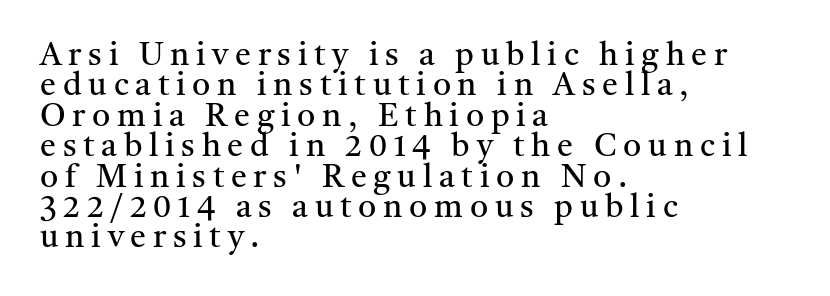
{"serif": "yes", "italic": "no", "bold": "no", "weight": "regular", "width": "normal", "stroke_contrast": "medium", "x_height": "medium", "monospaced": "no", "underline": "no", "align": "left", "line_spacing": "tight", "line_spacing_ratio": 0.95, "letter_spacing": "wide", "letter_spacing_em": 0.21, "glyph_px": 32}
